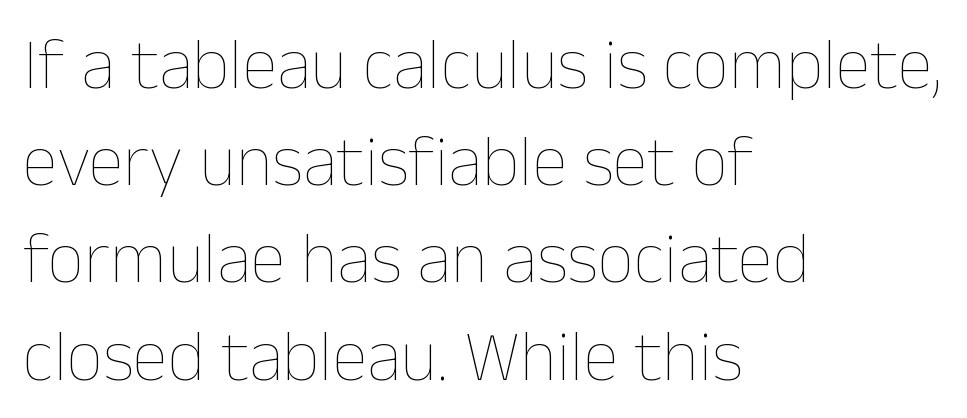
{"italic": "no", "bold": "no", "weight": "thin", "width": "normal", "stroke_contrast": "low", "x_height": "medium", "monospaced": "no", "underline": "no", "align": "left", "line_spacing": "normal", "line_spacing_ratio": 1.35, "letter_spacing": "normal", "letter_spacing_em": 0.0, "glyph_px": 72}
